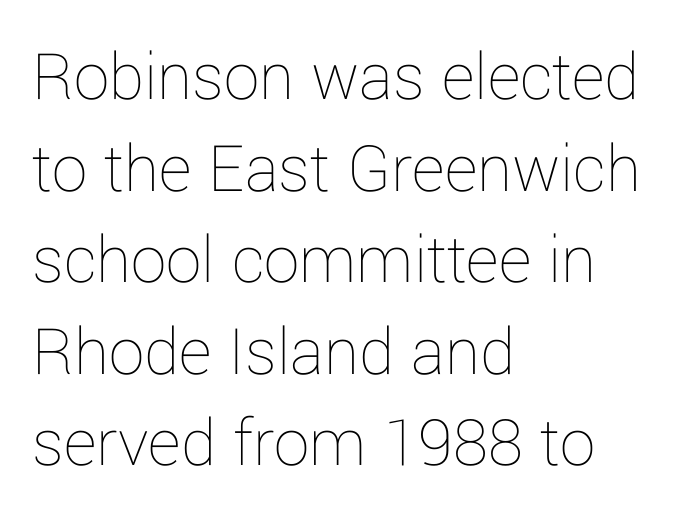
Notice how descenders clear the ascenders below comfortably — that's standard leading. The area under the type is left untouched. Heft: none added — not bold. The ragged edge is on the right, which tells us the setting is flush left. Each letter keeps its own natural width here, so spacing adapts to shape. In terms of letterspacing, this is plain default setting.
